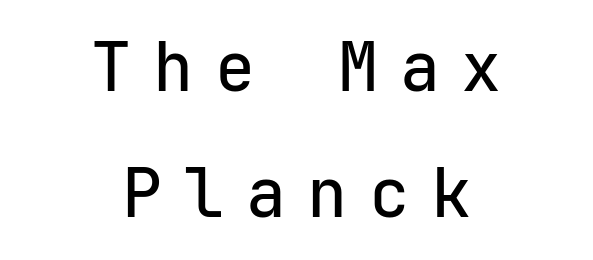
Q: Is the text italic (slanted)? A: No, it is upright.
Q: Is the typeface a serif or a sans-serif typeface? A: Sans-serif.
Q: Is the text underlined? A: No.
Q: How is the paragraph aligned? A: Centered.
Q: Is the spacing between letters normal or unusually wide? A: Unusually wide.
Q: Width (condensed, normal, or wide)? A: Normal.
Q: Stroke contrast? A: Low.
Q: x-height? A: Medium.
Q: Monospaced? A: Yes.
